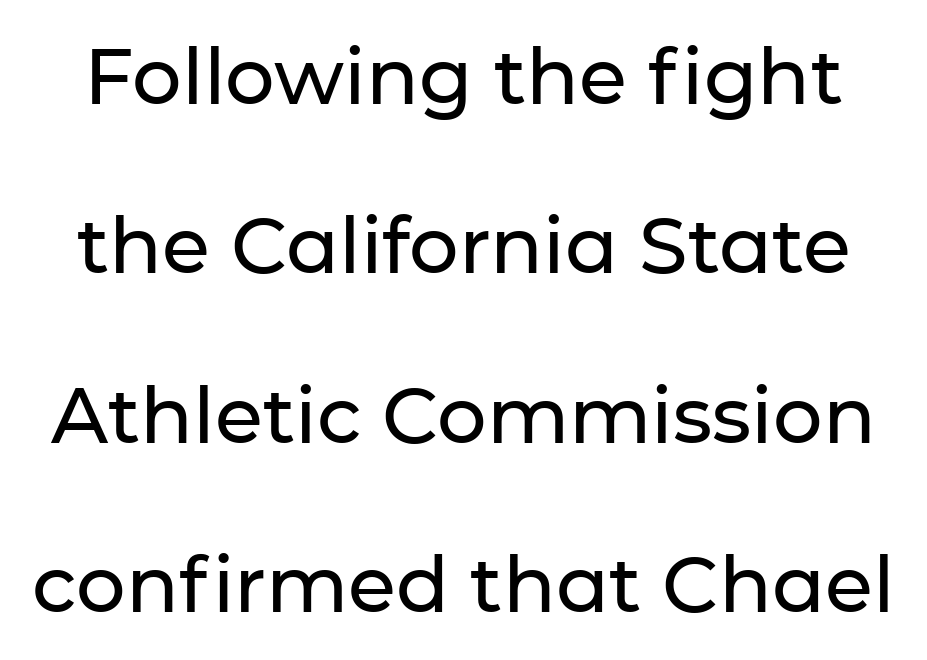
Note the varied advance widths — an 'i' is clearly narrower than an 'm'. A bare baseline throughout the passage. The axis of the letterforms is exactly vertical. No extra tracking has been applied to these lines.
